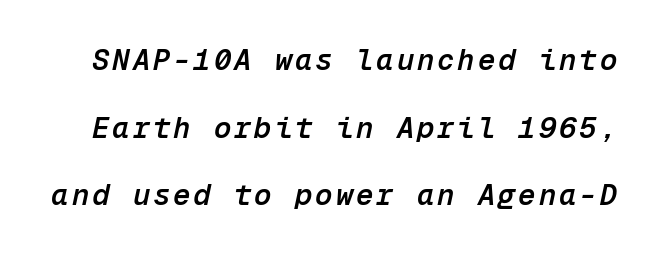
Q: Is the text bold? A: Semi-bold.
Q: Is the text italic (slanted)? A: Yes, it leans right by about 12 degrees.
Q: Is the text underlined? A: No.
Q: Is the spacing between lines tight, normal or loose? A: Loose.
Q: Width (condensed, normal, or wide)? A: Normal.
Q: Stroke contrast? A: Low.
Q: x-height? A: Medium.
Q: Monospaced? A: Yes.
